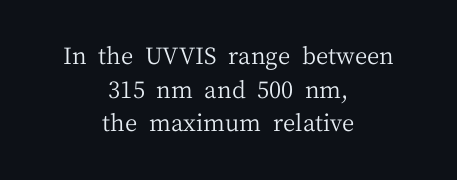
{"italic": "no", "bold": "no", "underline": "no", "align": "center", "line_spacing": "normal", "line_spacing_ratio": 1.46, "letter_spacing": "normal", "letter_spacing_em": 0.0, "glyph_px": 23}
